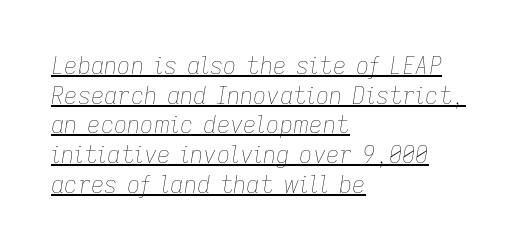
Quick note: italic. A normal amount of white space separates one row of letters from the next. The lettering is marked with a stroke running underneath it. These lines keep a tight, regular rhythm from letter to letter. The strokes carry an ordinary text weight at most. These lines are set flush left with a ragged right edge.
